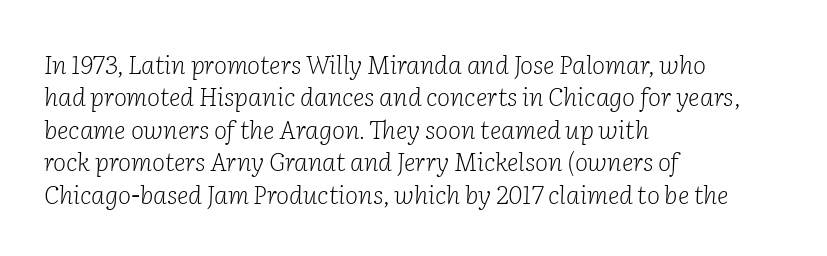
The image shows 25 px text type, italic (leaning right); set left-aligned, normal line spacing (1.3x), normal letter spacing, not underlined.
